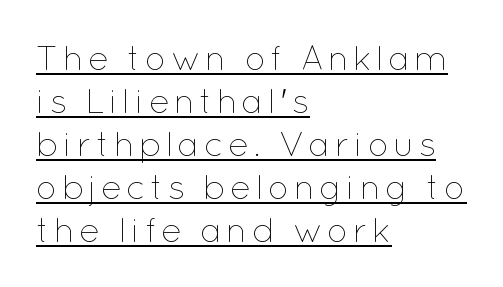
Q: Is the text bold? A: No.
Q: Is the text italic (slanted)? A: No, it is upright.
Q: Is the text underlined? A: Yes.
Q: How is the paragraph aligned? A: Left-aligned.
Q: Width (condensed, normal, or wide)? A: Normal.
Q: Stroke contrast? A: Low.
Q: x-height? A: Medium.
Q: Monospaced? A: No.
